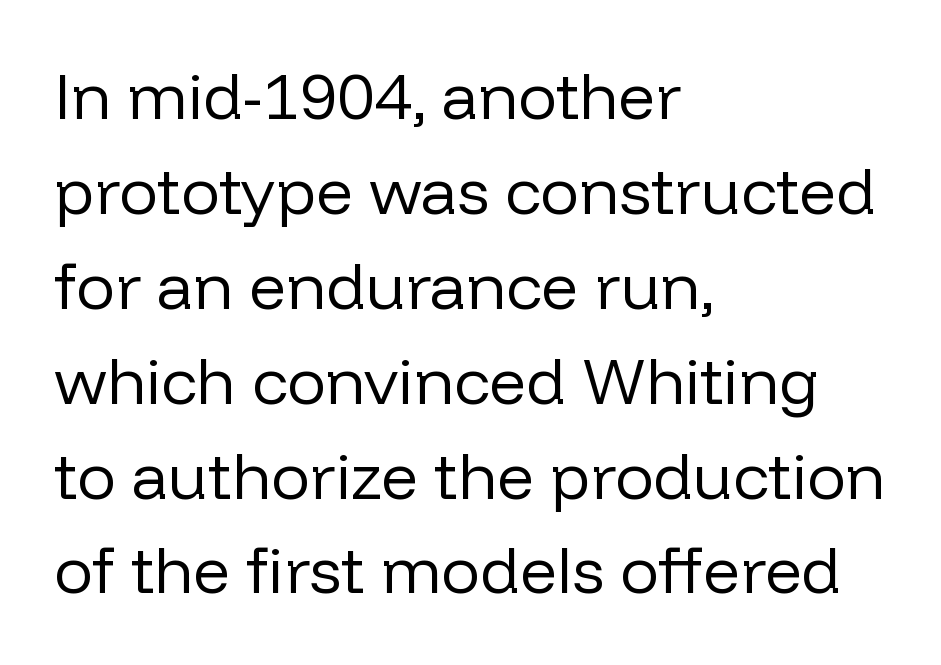
Q: Is the text bold? A: No.
Q: Is the text italic (slanted)? A: No, it is upright.
Q: Is the typeface a serif or a sans-serif typeface? A: Sans-serif.
Q: Is the text underlined? A: No.
Q: How is the paragraph aligned? A: Left-aligned.
Q: Is the spacing between letters normal or unusually wide? A: Normal.
Q: Is the spacing between lines tight, normal or loose? A: Normal.
Q: Width (condensed, normal, or wide)? A: Normal.
Q: Stroke contrast? A: Low.
Q: x-height? A: Medium.
Q: Monospaced? A: No.
